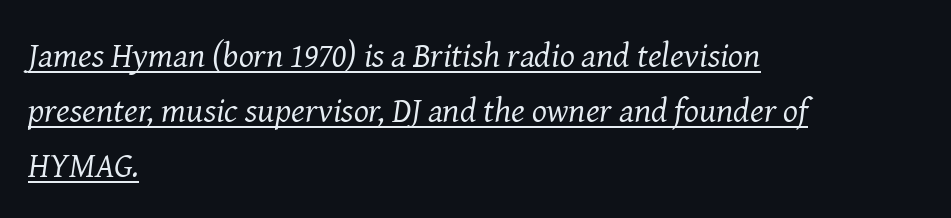
The image shows 35 px regular-weight serif type, italic (leaning right); set left-aligned, normal line spacing (1.57x), normal letter spacing, underlined; medium stroke contrast and a medium x-height.
